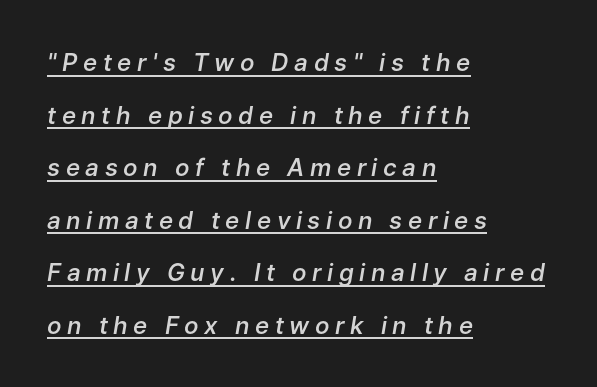
The image shows 24 px text type, italic (leaning right); set left-aligned, loose line spacing (2.19x), unusually wide letter spacing (+0.23 em), underlined.
